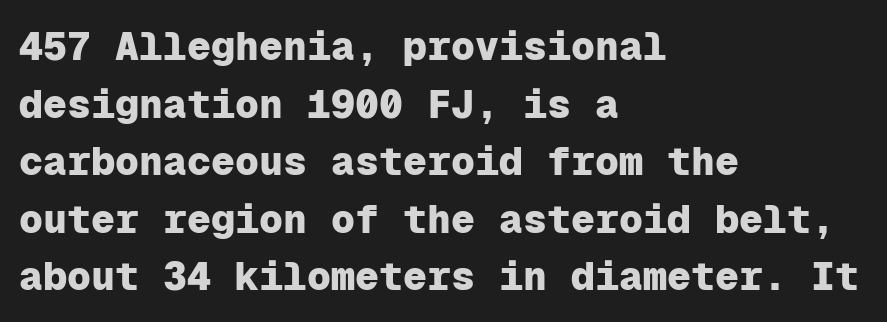
{"serif": "no", "italic": "no", "bold": "yes", "weight": "heavy", "width": "normal", "stroke_contrast": "low", "x_height": "medium", "monospaced": "yes", "underline": "no", "align": "left", "line_spacing": "normal", "line_spacing_ratio": 1.44, "letter_spacing": "normal", "letter_spacing_em": 0.0, "glyph_px": 40}
